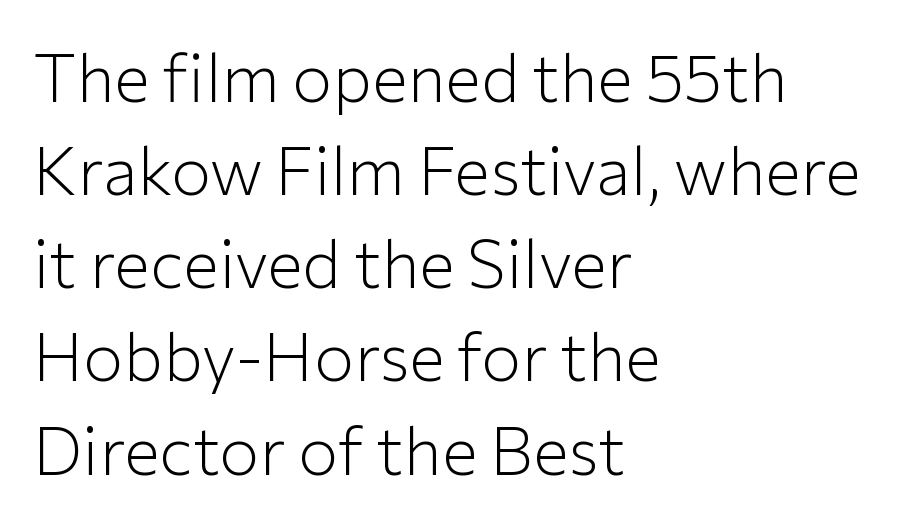
The image shows 67 px light sans-serif type, upright; set left-aligned, normal line spacing (1.39x), normal letter spacing, not underlined; low stroke contrast and a medium x-height.
